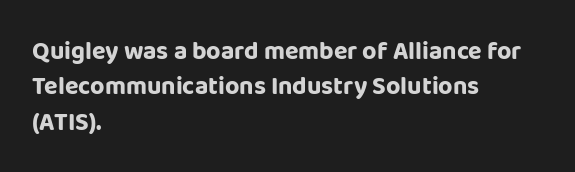
The strokes are fattened all the way to bold. Does the copy run flush right? No — it runs flush left. The face used here is rendered with its standard letterfit. Does the leading feel generous? No, just average. The typography opts for an upright posture over an oblique one.
